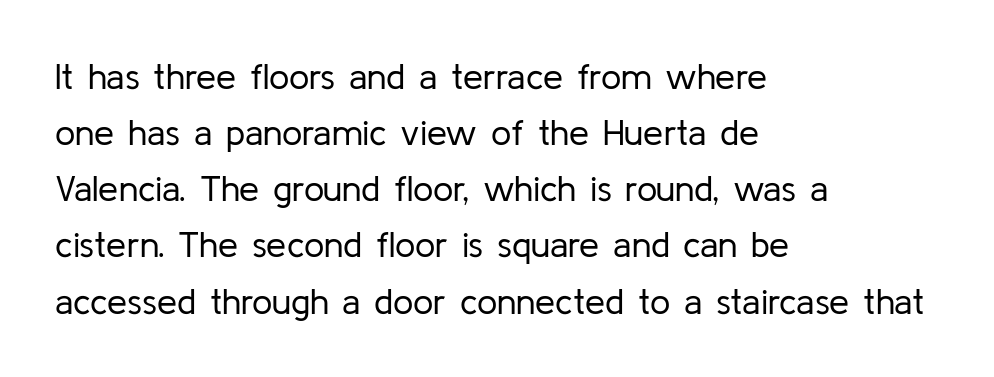
The image shows 36 px regular-weight sans-serif type, upright; set left-aligned, normal line spacing (1.56x), normal letter spacing, not underlined; low stroke contrast and a medium x-height.
